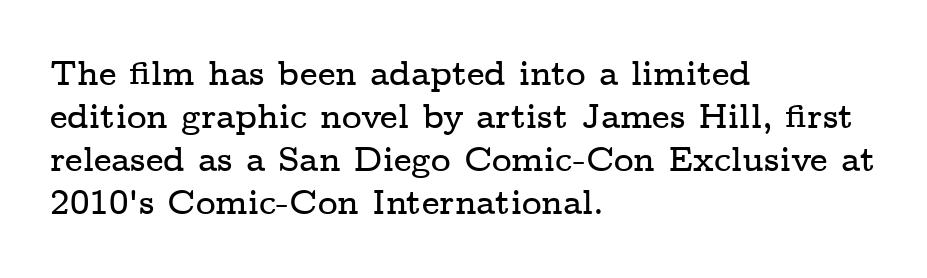
{"serif": "yes", "italic": "no", "width": "wide", "stroke_contrast": "low", "x_height": "medium", "monospaced": "no", "underline": "no", "align": "left", "line_spacing": "normal", "line_spacing_ratio": 1.26, "letter_spacing": "normal", "letter_spacing_em": 0.0, "glyph_px": 34}
